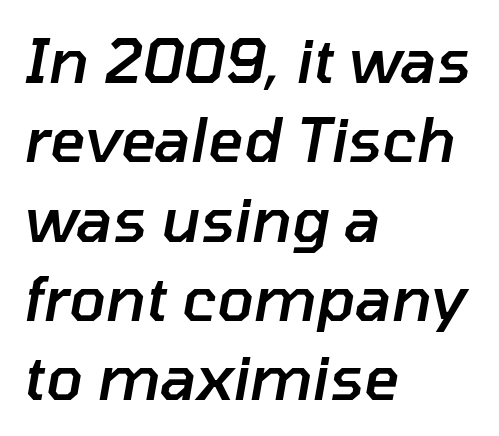
These lines were composed using italics. Looks like regular typesetting: each glyph gets only the width it needs. A bit beefed up — I'd call it semibold rather than bold. The glyphs are unaccompanied by any horizontal stroke below them.
